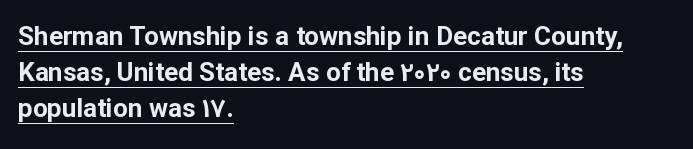
{"italic": "no", "bold": "yes", "underline": "yes", "align": "left", "line_spacing": "normal", "line_spacing_ratio": 1.38, "letter_spacing": "normal", "letter_spacing_em": 0.0, "glyph_px": 26}
